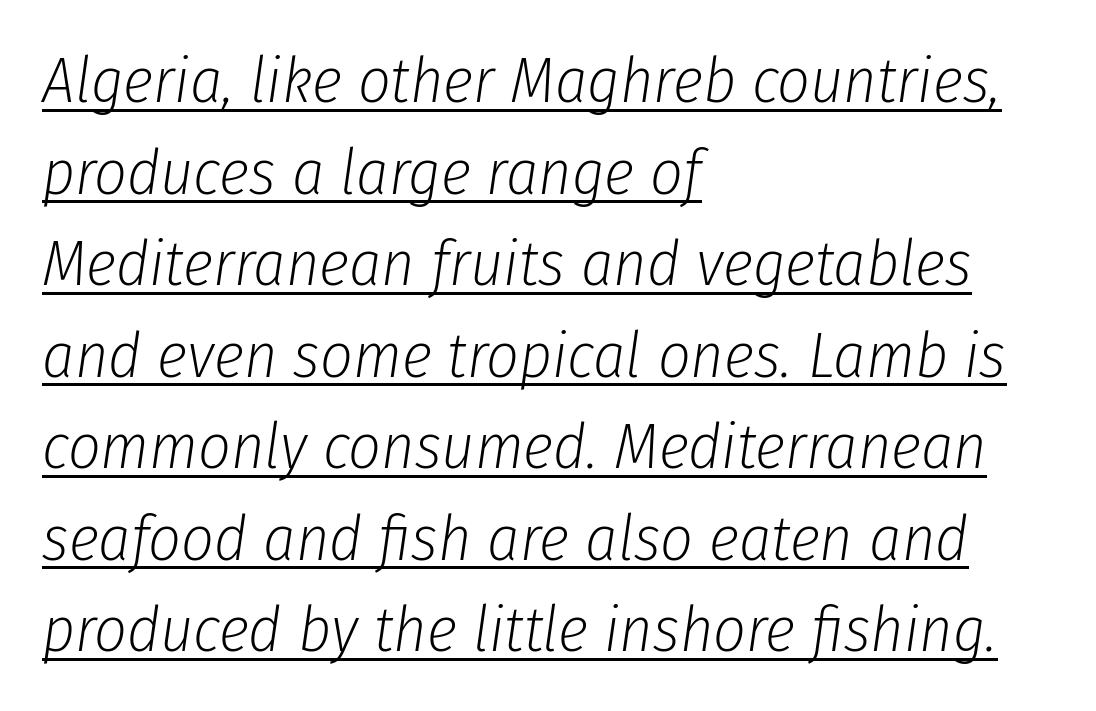
The tracking reads as untouched default to a designer's eye. Yep, that's italic — everything's leaning. Do the characters align in a grid? No, the font is proportional. Like a heading marked for emphasis, these lines bear an underscore. Vertically, the passage feels balanced, rows spaced as you'd expect. All the whitespace from short lines collects on the right.
